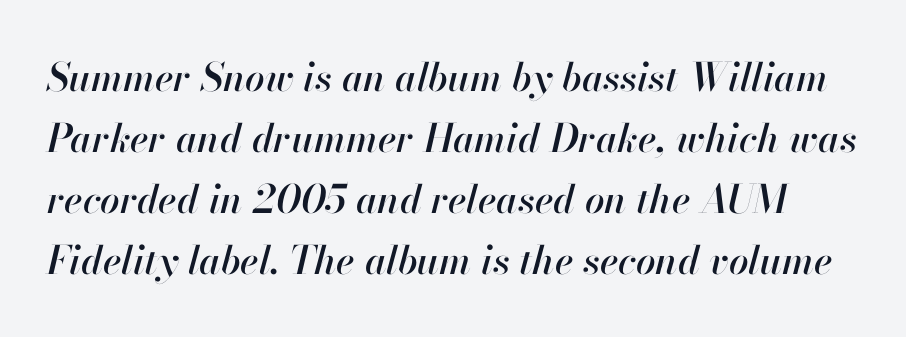
Clear beneath every line of the passage. There is no visible air inserted between adjacent glyphs. There's an unmistakable incline to the writing here. How would I describe the line gaps? Plain and ordinary.
